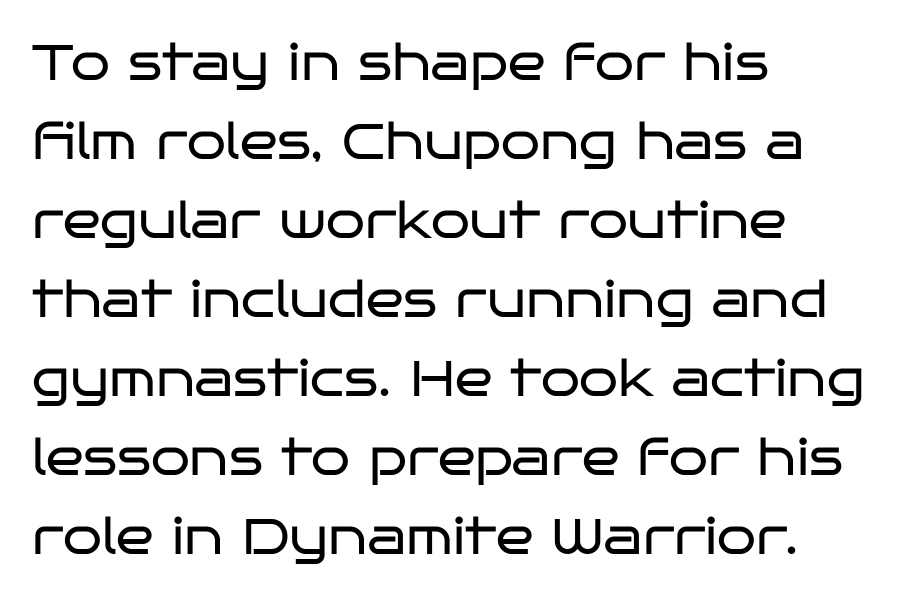
Q: Is the text bold? A: No.
Q: Is the text italic (slanted)? A: No, it is upright.
Q: Is the typeface a serif or a sans-serif typeface? A: Sans-serif.
Q: Is the text underlined? A: No.
Q: How is the paragraph aligned? A: Left-aligned.
Q: Is the spacing between letters normal or unusually wide? A: Normal.
Q: Is the spacing between lines tight, normal or loose? A: Normal.
Q: Width (condensed, normal, or wide)? A: Wide.
Q: Stroke contrast? A: Low.
Q: x-height? A: Large.
Q: Monospaced? A: No.
